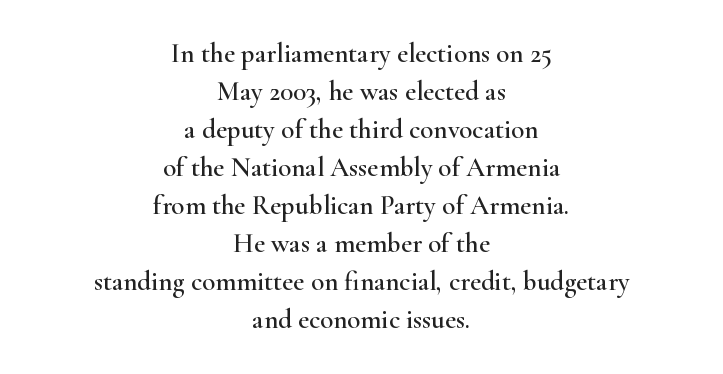
Short and long lines alike share a common midpoint. Vertically, the passage feels balanced, rows spaced as you'd expect. Ordinary non-slanted type is in use. Glance below the letters and you will spot only blank space. Does extra space separate the letters? No, they use regular spacing.
